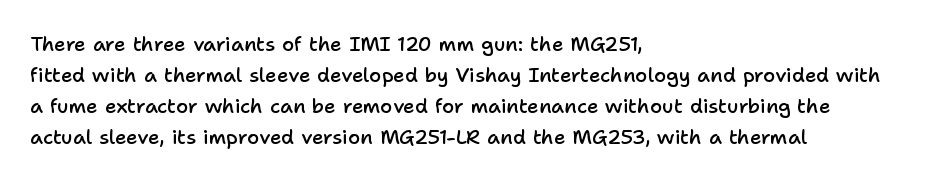
{"italic": "no", "bold": "semi", "underline": "no", "align": "left", "line_spacing": "normal", "line_spacing_ratio": 1.55, "letter_spacing": "normal", "letter_spacing_em": 0.0, "glyph_px": 20}
